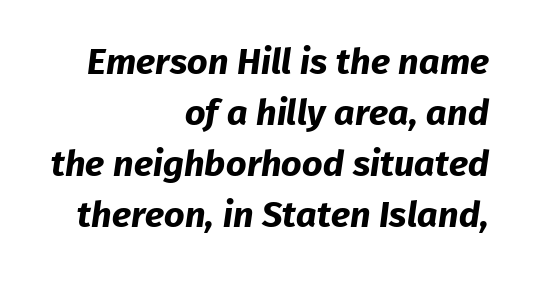
The image shows 36 px bold sans-serif type; set right-aligned, normal line spacing (1.42x), normal letter spacing, not underlined; low stroke contrast and a medium x-height.
